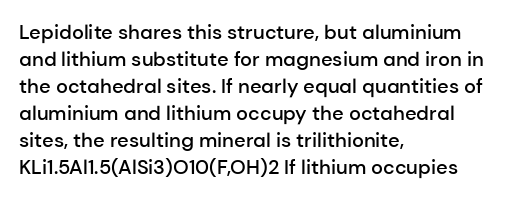
{"italic": "no", "bold": "semi", "underline": "no", "align": "left", "line_spacing": "normal", "line_spacing_ratio": 1.35, "letter_spacing": "normal", "letter_spacing_em": 0.0, "glyph_px": 20}
